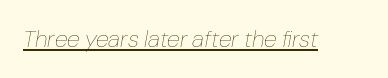
{"italic": "yes", "lean": "right", "slant_degrees": 10, "bold": "no", "underline": "yes", "letter_spacing": "normal", "letter_spacing_em": 0.0, "glyph_px": 24}
